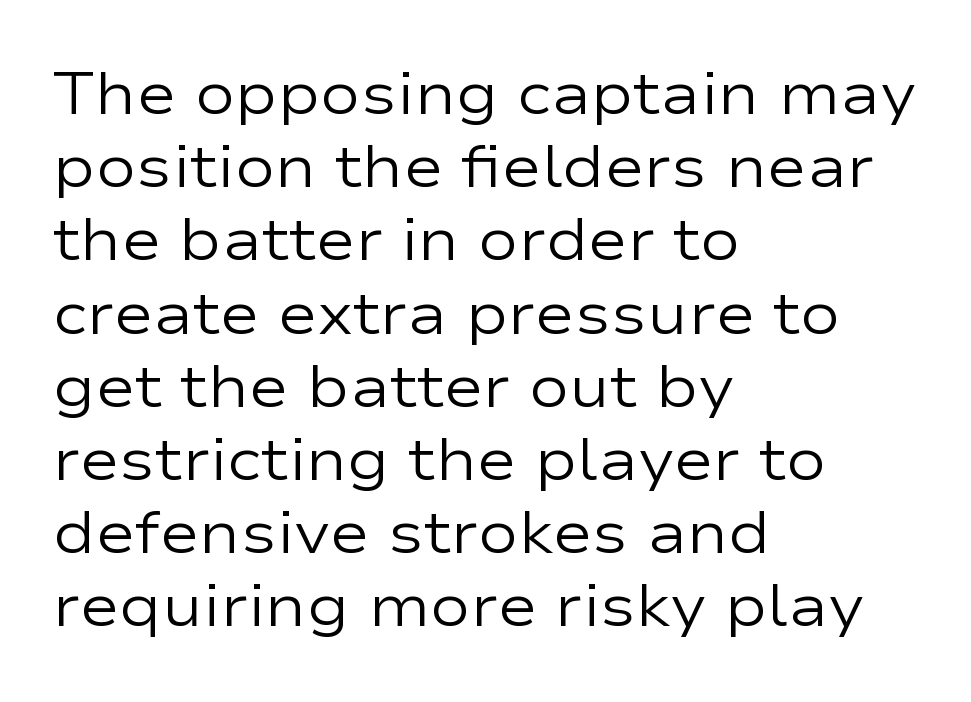
{"serif": "no", "italic": "no", "bold": "no", "weight": "regular", "width": "wide", "stroke_contrast": "low", "x_height": "medium", "monospaced": "no", "underline": "no", "align": "left", "line_spacing_ratio": 1.22, "letter_spacing": "normal", "letter_spacing_em": 0.0, "glyph_px": 60}
